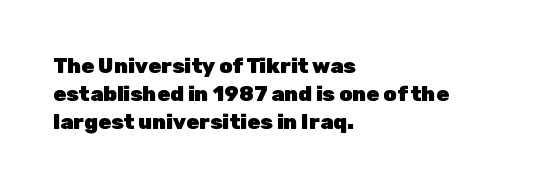
Anything drawn beneath the words? Only blank space. Evenly set lines give the paragraph a standard silhouette. In CSS terms this would be text-align: left. The font's upright variant was chosen for this text. Strokes here are thick enough to call this a true bold.
